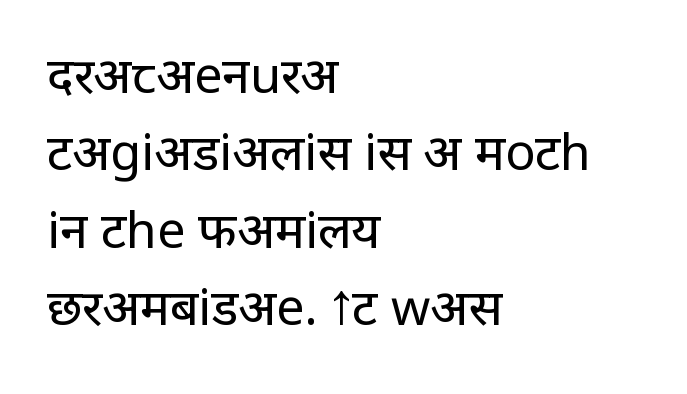
{"serif": "no", "italic": "no", "bold": "no", "weight": "regular", "width": "normal", "stroke_contrast": "low", "x_height": "large", "monospaced": "no", "underline": "no", "align": "left", "line_spacing": "normal", "line_spacing_ratio": 1.55, "letter_spacing": "normal", "letter_spacing_em": 0.0, "glyph_px": 50}
